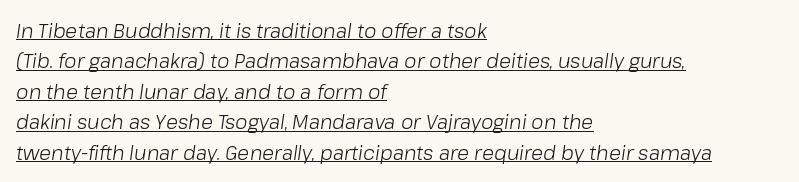
Q: Is the text bold? A: No.
Q: Is the text italic (slanted)? A: Yes, it leans right by about 8 degrees.
Q: Is the text underlined? A: Yes.
Q: How is the paragraph aligned? A: Left-aligned.
Q: Is the spacing between letters normal or unusually wide? A: Normal.
Q: Is the spacing between lines tight, normal or loose? A: Normal.
